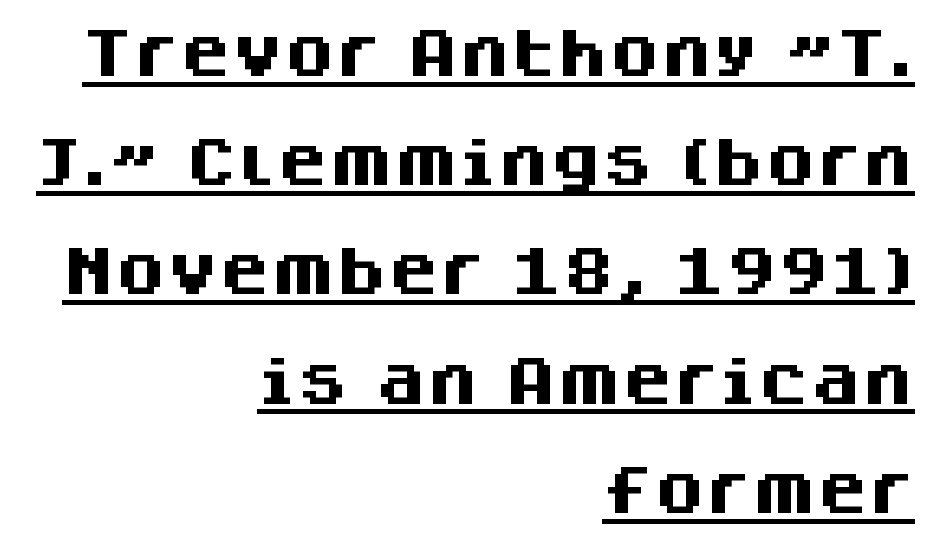
Looks like regular typesetting: each glyph gets only the width it needs. Tall strokes in this sample are plumb rather than angled. Stroke thickness is high; the sample reads as a true bold. The passage is arranged like a letterhead date or caption credit — flush right. You could fit nearly another row in the gap between these rows. To sum up the face: it is a sans, with no serifs.
